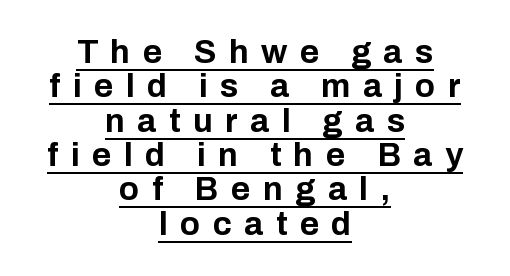
This is heavy type, rendered in bold. The leading is snug, giving the passage a crowded texture. Looks like someone drew a line under every word here. Examine the stroke ends and you'll find no serifs. Vertical strokes here are truly vertical.
